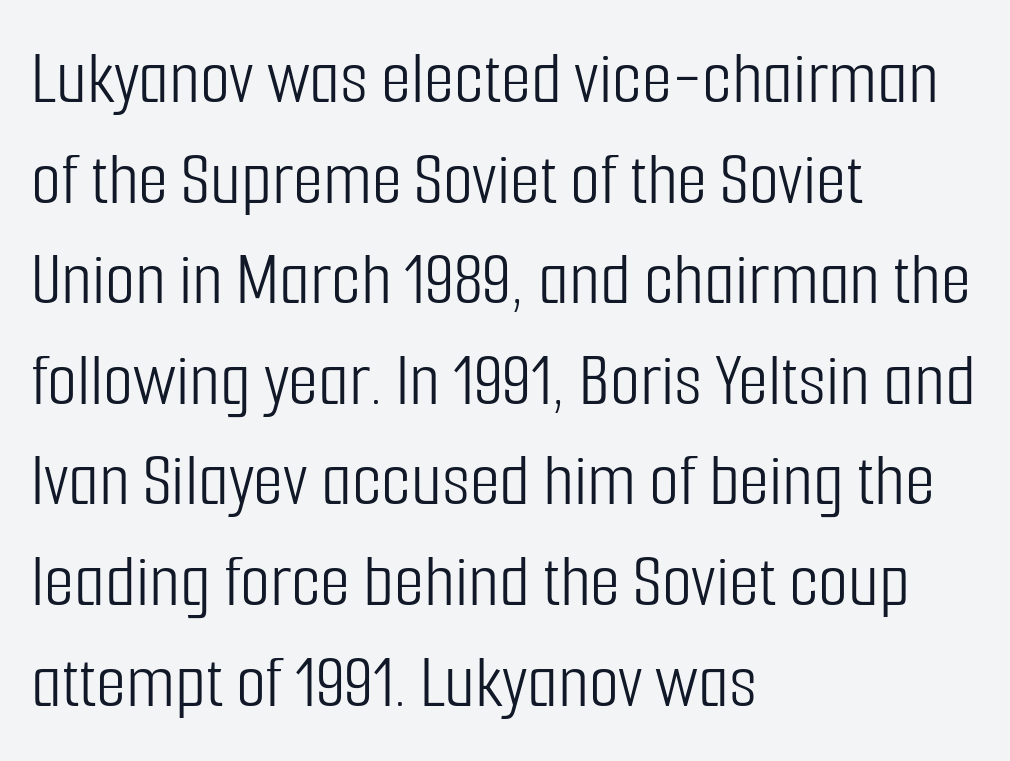
Caption: standard tracking, unaltered. Every character sits straight up, as roman type does. The lines sit at an ordinary, default distance from one another. The ragged edge is on the right, which tells us the setting is flush left.
